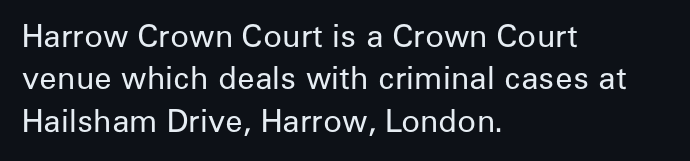
{"serif": "no", "italic": "no", "bold": "no", "weight": "regular", "width": "normal", "stroke_contrast": "low", "x_height": "medium", "monospaced": "no", "underline": "no", "align": "left", "line_spacing": "normal", "line_spacing_ratio": 1.37, "letter_spacing": "normal", "letter_spacing_em": 0.0, "glyph_px": 31}
